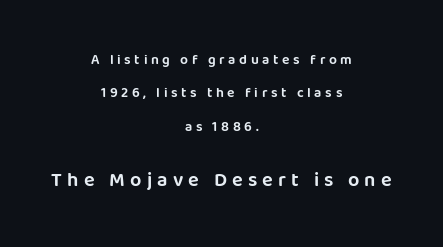
{"italic": "no", "underline": "no", "align": "center", "line_spacing": "loose", "line_spacing_ratio": 2.39, "letter_spacing": "wide", "letter_spacing_em": 0.26, "larger_block": "second", "size_ratio": 1.43, "glyph_px": 20}
